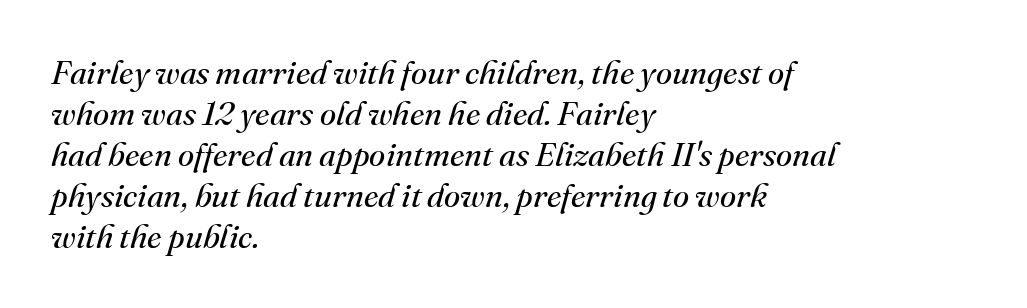
The image shows 33 px regular-weight serif type, italic (leaning right); set left-aligned, line spacing 1.24x, normal letter spacing, not underlined; medium stroke contrast and a small x-height.
